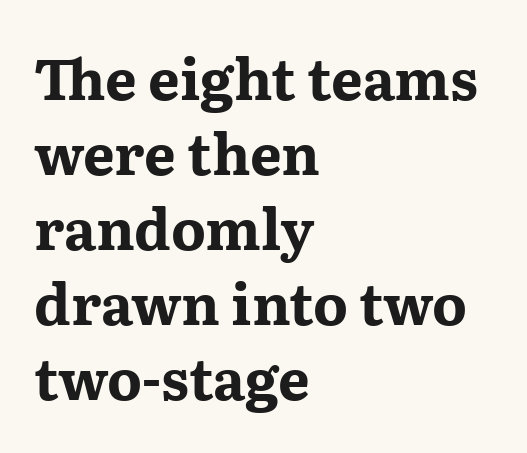
How would I describe the line gaps? Plain and ordinary. Horizontal alignment here is leftward, the default for most running prose. In terms of weight, the rendering is a true, heavy bold. The type family on display is of the serif kind.
